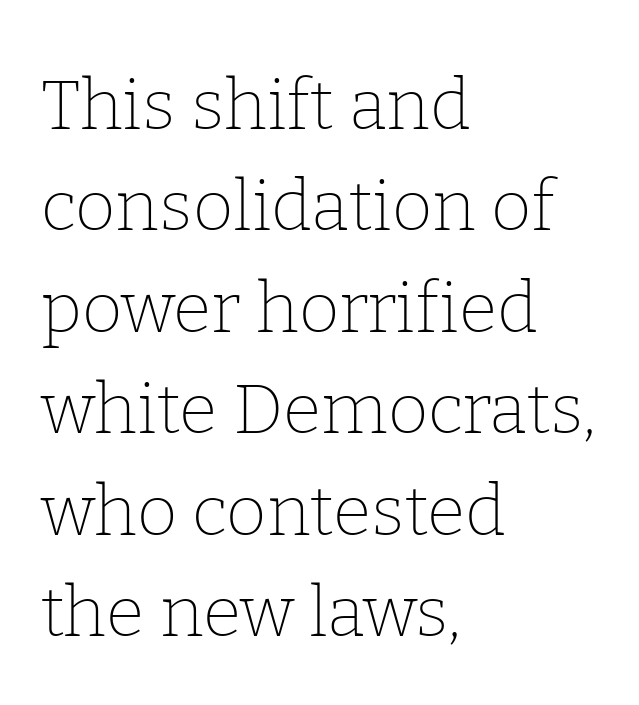
The image shows 70 px thin serif type, upright; set left-aligned, normal line spacing (1.45x), normal letter spacing, not underlined; low stroke contrast and a medium x-height.
